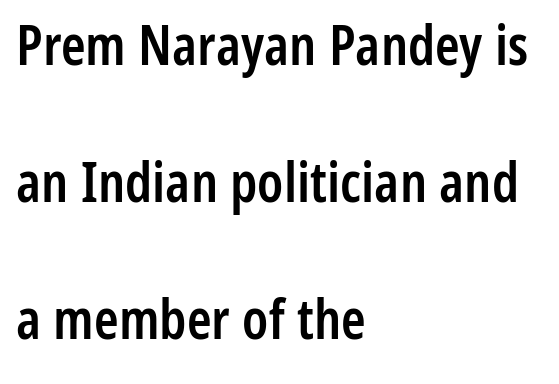
Q: Is the text bold? A: Semi-bold.
Q: Is the text italic (slanted)? A: No, it is upright.
Q: Is the typeface a serif or a sans-serif typeface? A: Sans-serif.
Q: Is the text underlined? A: No.
Q: How is the paragraph aligned? A: Left-aligned.
Q: Is the spacing between letters normal or unusually wide? A: Normal.
Q: Is the spacing between lines tight, normal or loose? A: Loose.
Q: Width (condensed, normal, or wide)? A: Condensed.
Q: Stroke contrast? A: Low.
Q: x-height? A: Medium.
Q: Monospaced? A: No.
